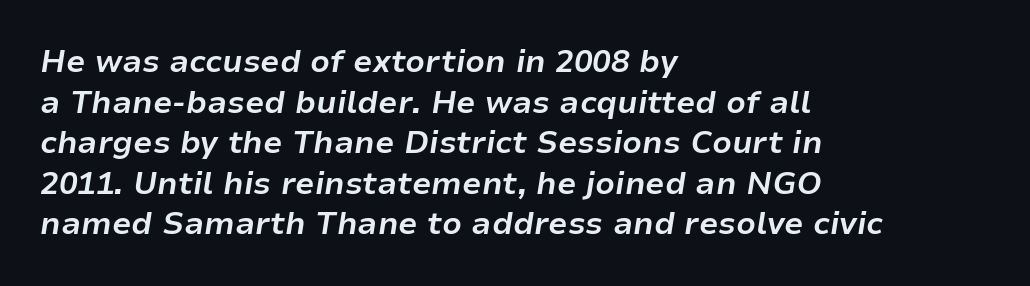
The image shows 31 px bold type, italic (leaning right); set left-aligned, normal line spacing (1.31x), normal letter spacing, not underlined; low stroke contrast and a medium x-height.
